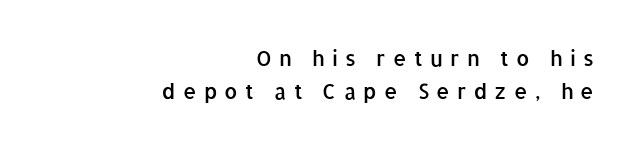
The image shows 21 px text type, upright; set right-aligned, normal line spacing (1.57x), unusually wide letter spacing (+0.35 em), not underlined.
